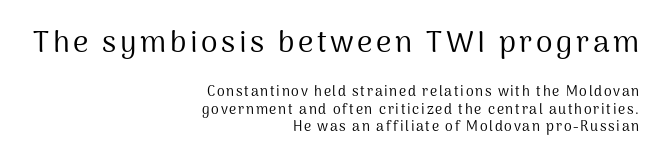
The image shows 30 px regular-weight sans-serif type, upright; set right-aligned, normal line spacing (1.25x), not underlined; the first (top) block is 2.14x larger; medium stroke contrast and a medium x-height.
